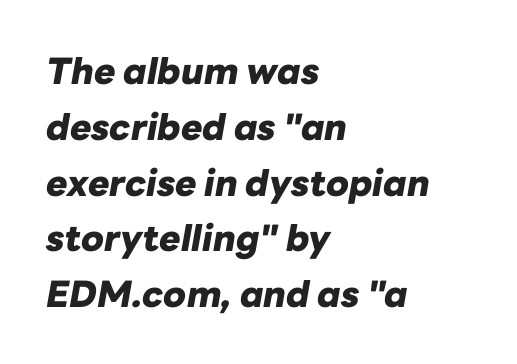
Q: Is the text bold? A: Yes.
Q: Is the text italic (slanted)? A: Yes, it leans right by about 10 degrees.
Q: Is the text underlined? A: No.
Q: How is the paragraph aligned? A: Left-aligned.
Q: Is the spacing between letters normal or unusually wide? A: Normal.
Q: Is the spacing between lines tight, normal or loose? A: Normal.
Q: Width (condensed, normal, or wide)? A: Normal.
Q: Stroke contrast? A: Low.
Q: x-height? A: Medium.
Q: Monospaced? A: No.
